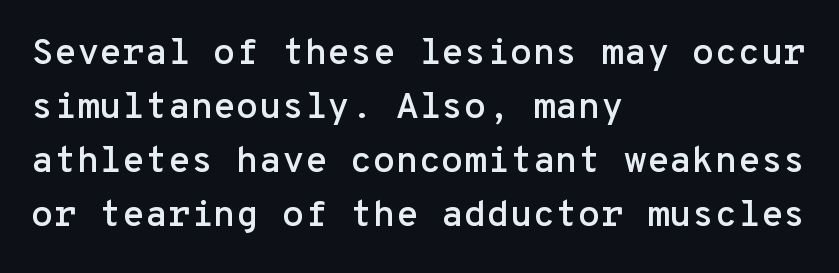
The image shows 37 px sans-serif type, upright, monospaced; set left-aligned, normal line spacing (1.46x), normal letter spacing, not underlined; low stroke contrast and a medium x-height.
